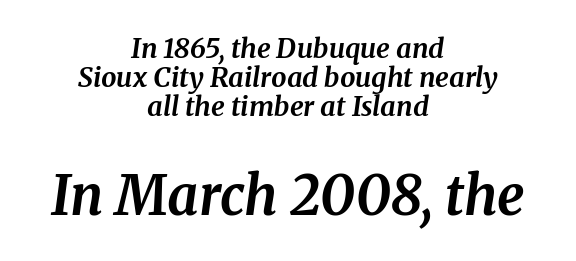
Q: Is the text bold? A: Yes.
Q: Is the text italic (slanted)? A: Yes, it leans right by about 8 degrees.
Q: Is the typeface a serif or a sans-serif typeface? A: Serif.
Q: Is the text underlined? A: No.
Q: How is the paragraph aligned? A: Centered.
Q: Is the spacing between letters normal or unusually wide? A: Normal.
Q: Is the spacing between lines tight, normal or loose? A: Tight.
Q: Which block of text is set in a larger size, the first (top) or the second (bottom)? A: The second (bottom) one.
Q: Width (condensed, normal, or wide)? A: Normal.
Q: Stroke contrast? A: Medium.
Q: x-height? A: Medium.
Q: Monospaced? A: No.
